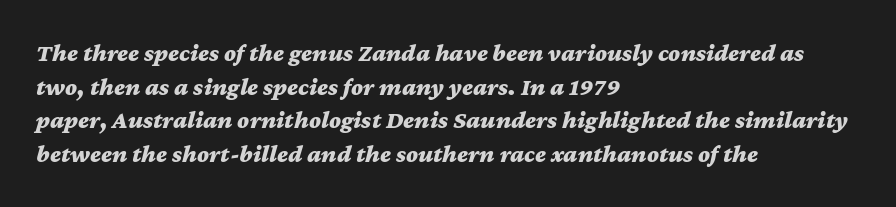
The image shows 25 px bold type, italic (leaning right); set left-aligned, normal line spacing (1.35x), normal letter spacing, not underlined.
